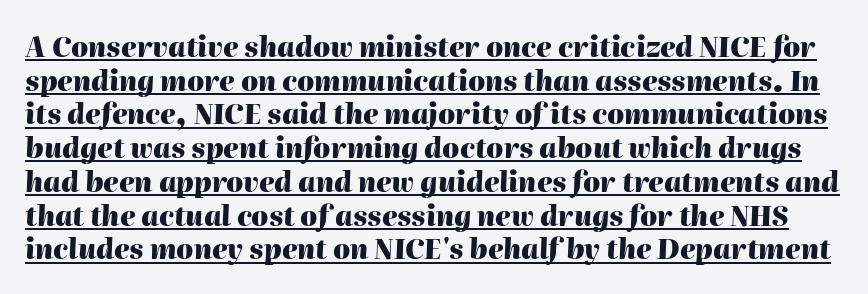
Typographic density is high because the face is bold. Horizontal bands of white between lines are of average thickness. Underlining? Definitely there. In terms of posture, this sample is oblique.
